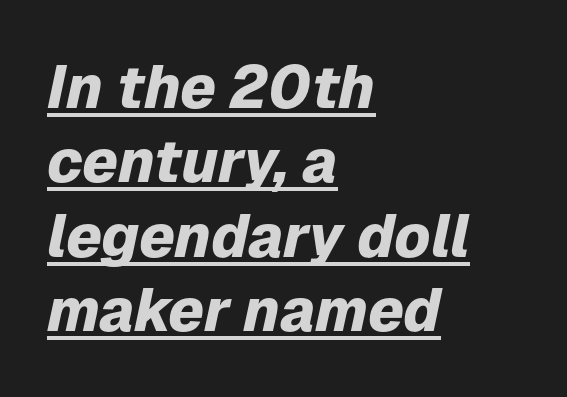
The image shows 60 px heavy type, italic (leaning right); set left-aligned, line spacing 1.24x, normal letter spacing, underlined; low stroke contrast and a medium x-height.
